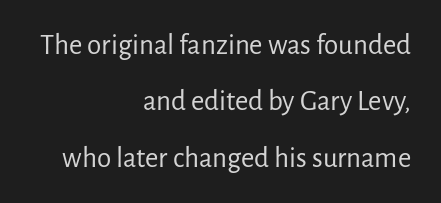
{"serif": "no", "italic": "no", "bold": "no", "weight": "regular", "width": "normal", "stroke_contrast": "low", "x_height": "medium", "monospaced": "no", "underline": "no", "align": "right", "line_spacing": "loose", "line_spacing_ratio": 1.94, "letter_spacing": "normal", "letter_spacing_em": 0.0, "glyph_px": 29}
